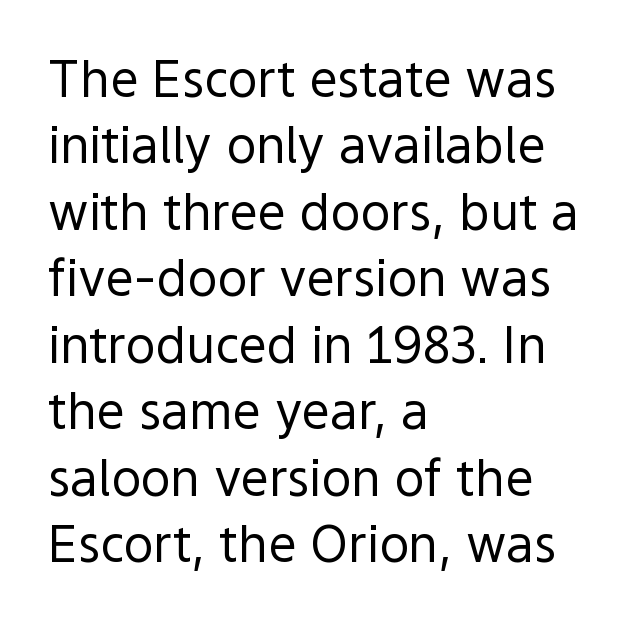
Q: Is the text bold? A: No.
Q: Is the text italic (slanted)? A: No, it is upright.
Q: Is the typeface a serif or a sans-serif typeface? A: Sans-serif.
Q: Is the text underlined? A: No.
Q: How is the paragraph aligned? A: Left-aligned.
Q: Is the spacing between letters normal or unusually wide? A: Normal.
Q: Is the spacing between lines tight, normal or loose? A: Normal.
Q: Width (condensed, normal, or wide)? A: Normal.
Q: x-height? A: Medium.
Q: Monospaced? A: No.
